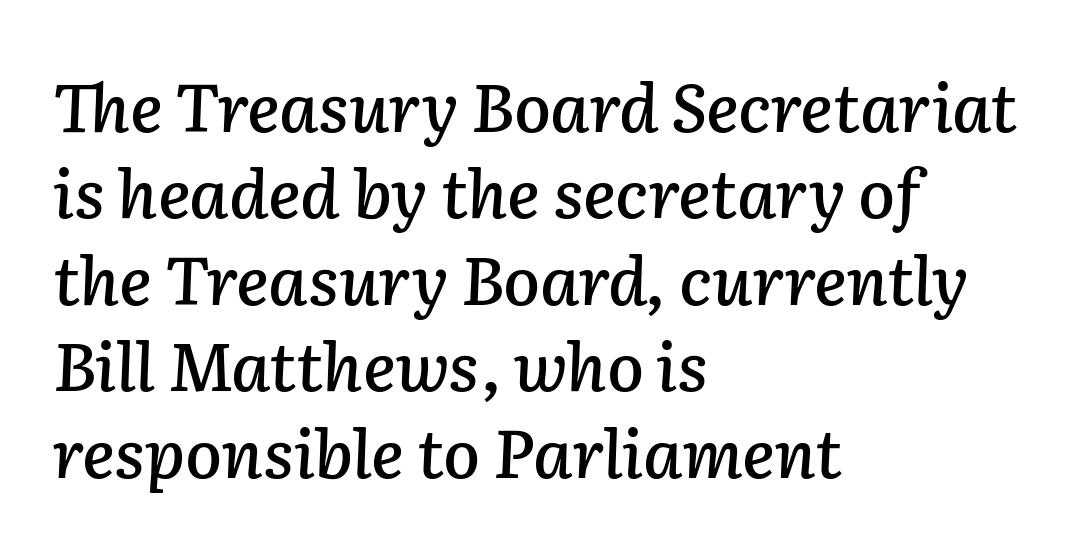
Q: Is the text italic (slanted)? A: Yes, it leans right by about 2 degrees.
Q: Is the text underlined? A: No.
Q: How is the paragraph aligned? A: Left-aligned.
Q: Is the spacing between letters normal or unusually wide? A: Normal.
Q: Is the spacing between lines tight, normal or loose? A: Normal.
Q: Width (condensed, normal, or wide)? A: Normal.
Q: Stroke contrast? A: Low.
Q: x-height? A: Medium.
Q: Monospaced? A: No.
